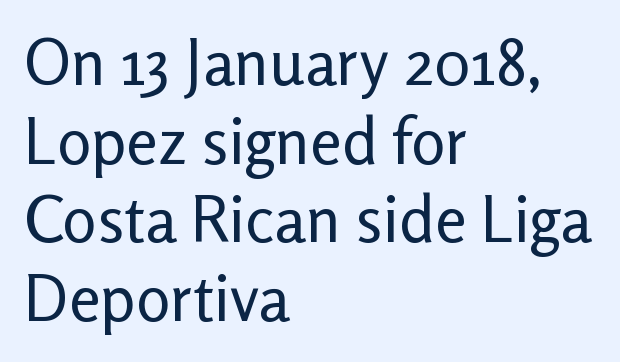
Q: Is the text bold? A: No.
Q: Is the text italic (slanted)? A: No, it is upright.
Q: Is the typeface a serif or a sans-serif typeface? A: Sans-serif.
Q: Is the text underlined? A: No.
Q: How is the paragraph aligned? A: Left-aligned.
Q: Is the spacing between letters normal or unusually wide? A: Normal.
Q: Width (condensed, normal, or wide)? A: Normal.
Q: Stroke contrast? A: Low.
Q: x-height? A: Medium.
Q: Monospaced? A: No.
